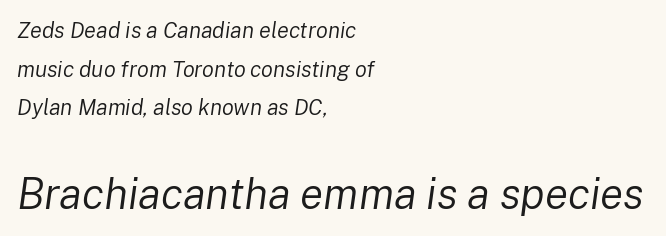
Q: Is the text bold? A: No.
Q: Is the text italic (slanted)? A: Yes, it leans right by about 8 degrees.
Q: Is the text underlined? A: No.
Q: How is the paragraph aligned? A: Left-aligned.
Q: Is the spacing between letters normal or unusually wide? A: Normal.
Q: Which block of text is set in a larger size, the first (top) or the second (bottom)? A: The second (bottom) one.
Q: Width (condensed, normal, or wide)? A: Normal.
Q: Stroke contrast? A: Low.
Q: x-height? A: Medium.
Q: Monospaced? A: No.
